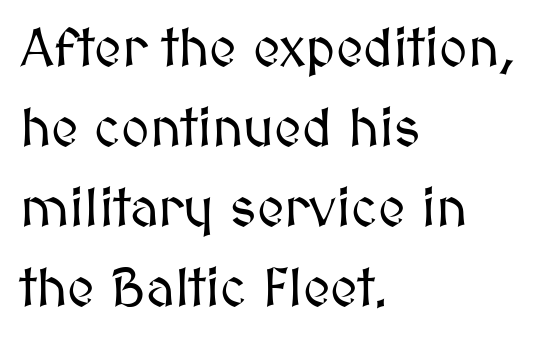
The image shows 54 px text type, upright; set left-aligned, normal line spacing (1.48x), normal letter spacing, not underlined; medium stroke contrast and a medium x-height.
